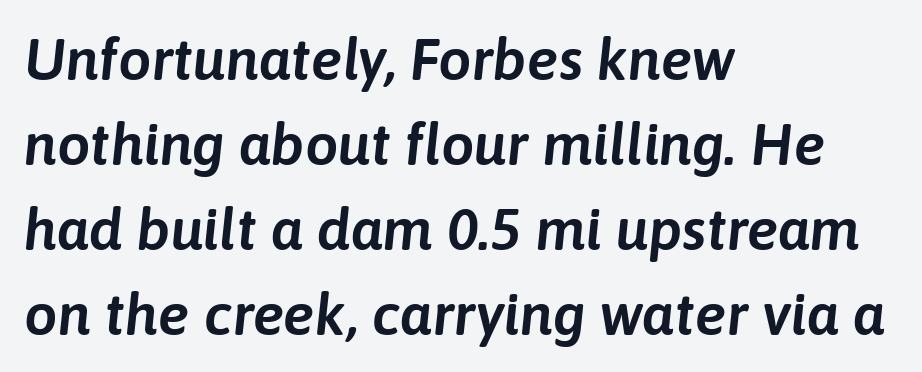
Looking at the ascenders, they clearly lean. The face used here is rendered with its standard letterfit. Casual observation: everything's shoved over to the left. Students, observe: this is what conventionally led text looks like. A typesetter would call this proportional, since set widths differ per character. Words float on clear page, feet unadorned.
